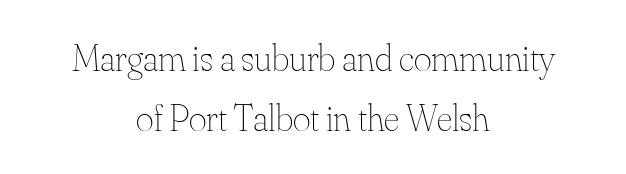
Q: Is the text bold? A: No.
Q: Is the text italic (slanted)? A: No, it is upright.
Q: Is the text underlined? A: No.
Q: How is the paragraph aligned? A: Centered.
Q: Is the spacing between letters normal or unusually wide? A: Normal.
Q: Is the spacing between lines tight, normal or loose? A: Normal.
Q: Width (condensed, normal, or wide)? A: Normal.
Q: Stroke contrast? A: Medium.
Q: x-height? A: Small.
Q: Monospaced? A: No.
